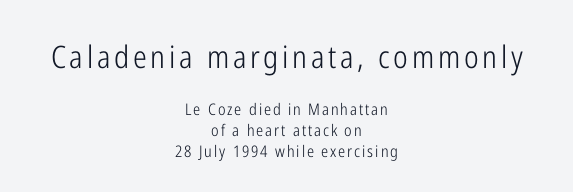
Q: Is the text bold? A: No.
Q: Is the text italic (slanted)? A: No, it is upright.
Q: Is the typeface a serif or a sans-serif typeface? A: Sans-serif.
Q: Is the text underlined? A: No.
Q: How is the paragraph aligned? A: Centered.
Q: Is the spacing between lines tight, normal or loose? A: Normal.
Q: Which block of text is set in a larger size, the first (top) or the second (bottom)? A: The first (top) one.
Q: Width (condensed, normal, or wide)? A: Condensed.
Q: Stroke contrast? A: Low.
Q: x-height? A: Medium.
Q: Monospaced? A: No.
